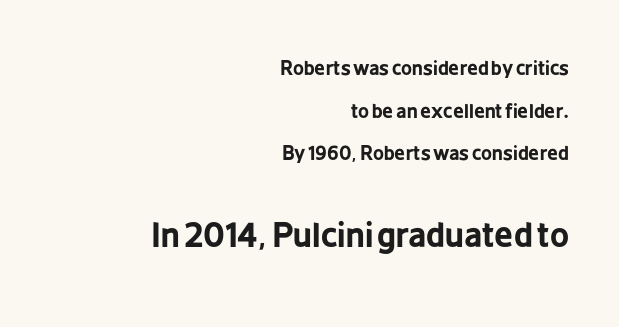
{"serif": "no", "italic": "no", "bold": "yes", "weight": "bold", "width": "condensed", "stroke_contrast": "low", "x_height": "medium", "monospaced": "no", "underline": "no", "align": "right", "line_spacing": "loose", "line_spacing_ratio": 2.24, "letter_spacing": "normal", "letter_spacing_em": 0.0, "larger_block": "second", "size_ratio": 1.74, "glyph_px": 33}
